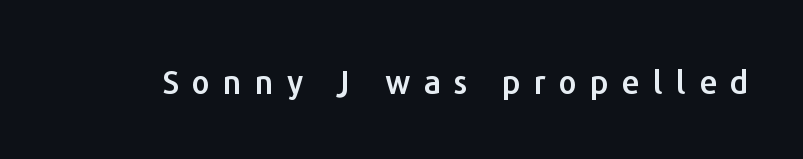
Q: Is the text italic (slanted)? A: No, it is upright.
Q: Is the typeface a serif or a sans-serif typeface? A: Sans-serif.
Q: Is the text underlined? A: No.
Q: Is the spacing between letters normal or unusually wide? A: Unusually wide.
Q: Width (condensed, normal, or wide)? A: Normal.
Q: Stroke contrast? A: Low.
Q: x-height? A: Medium.
Q: Monospaced? A: No.
